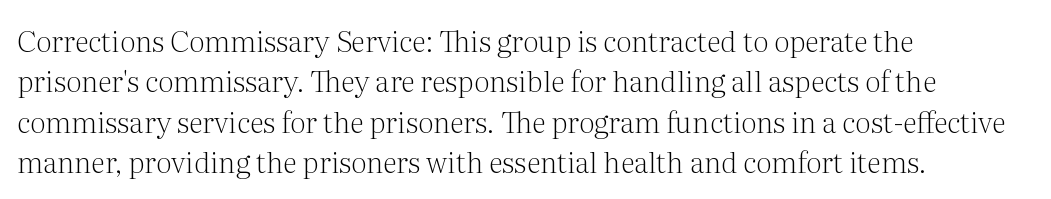
Clear beneath every line of the passage. A roman cut, with each character standing at attention. You could call the tracking neutral — neither tight nor loose. The typeface chosen for these lines features serifs. The passage shown is not bold in any degree.
